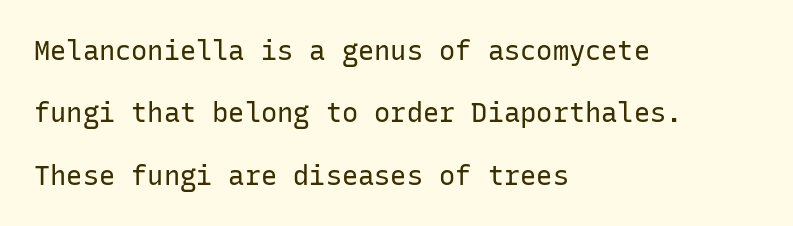
The image shows 27 px text type, upright; set left-aligned, loose line spacing (2.31x), normal letter spacing, not underlined.
